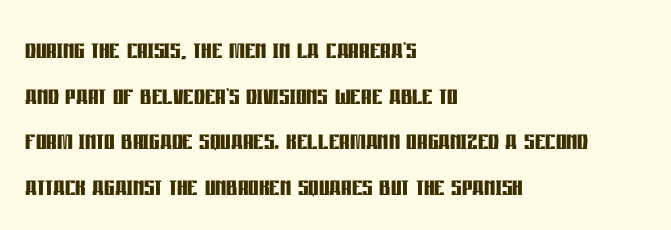
{"serif": "no", "italic": "no", "bold": "yes", "weight": "semibold", "width": "condensed", "stroke_contrast": "low", "x_height": "large", "monospaced": "no", "underline": "no", "align": "left", "line_spacing": "normal", "line_spacing_ratio": 1.38, "letter_spacing": "normal", "letter_spacing_em": 0.0, "glyph_px": 33}
